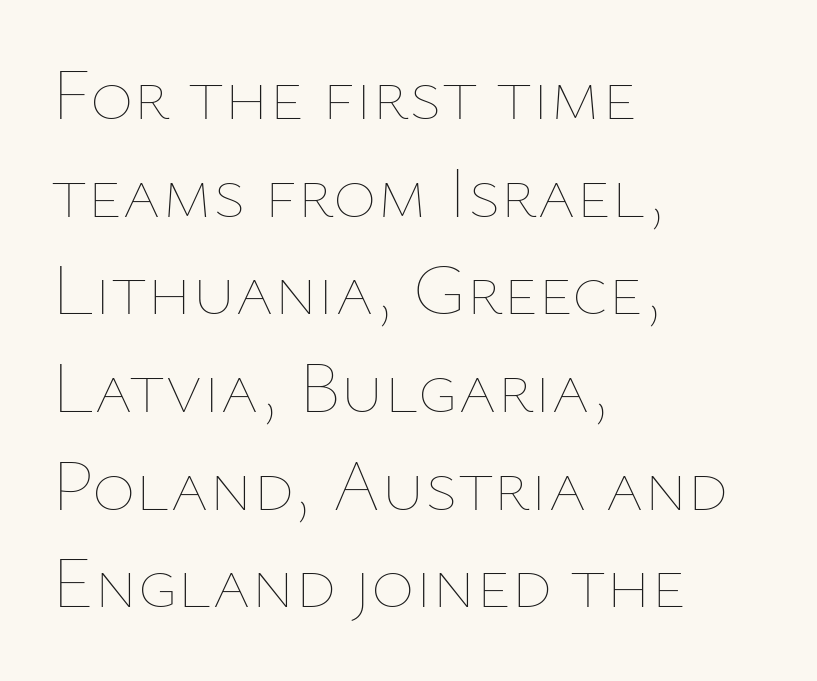
{"italic": "no", "bold": "no", "weight": "thin", "width": "normal", "stroke_contrast": "low", "x_height": "medium", "monospaced": "no", "underline": "no", "align": "left", "line_spacing": "normal", "line_spacing_ratio": 1.32, "letter_spacing": "normal", "letter_spacing_em": 0.0, "glyph_px": 74}
